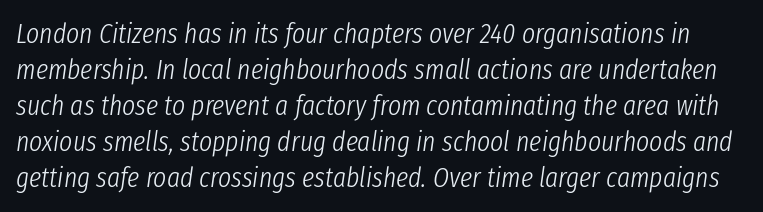
Q: Is the text bold? A: No.
Q: Is the text italic (slanted)? A: Yes, it leans right by about 8 degrees.
Q: Is the text underlined? A: No.
Q: Is the spacing between letters normal or unusually wide? A: Normal.
Q: Is the spacing between lines tight, normal or loose? A: Normal.
Q: Width (condensed, normal, or wide)? A: Condensed.
Q: Stroke contrast? A: Low.
Q: x-height? A: Medium.
Q: Monospaced? A: No.
